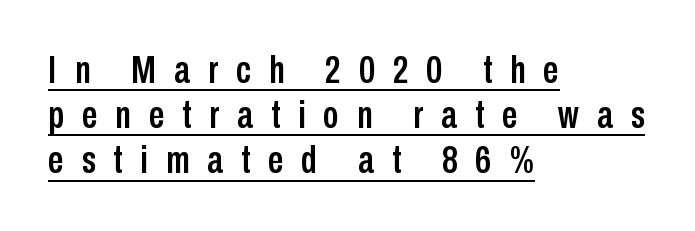
The designer went with a sans here, leaving each stem footless. The passage shown is underscored from start to finish. The letters advance in unequal steps, a hallmark of proportional type. Reading down the block, your eye returns to a fixed left position each line. How are the letters spaced? Widely, with obvious added tracking. When letters stand straight like this, we call the style roman or upright.
